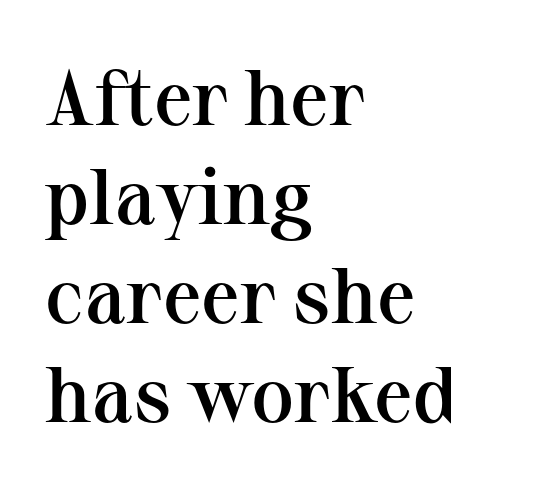
{"serif": "yes", "italic": "no", "bold": "semi", "weight": "semibold", "width": "normal", "stroke_contrast": "medium", "x_height": "medium", "monospaced": "no", "underline": "no", "align": "left", "line_spacing": "normal", "line_spacing_ratio": 1.27, "letter_spacing": "normal", "letter_spacing_em": 0.0, "glyph_px": 78}
